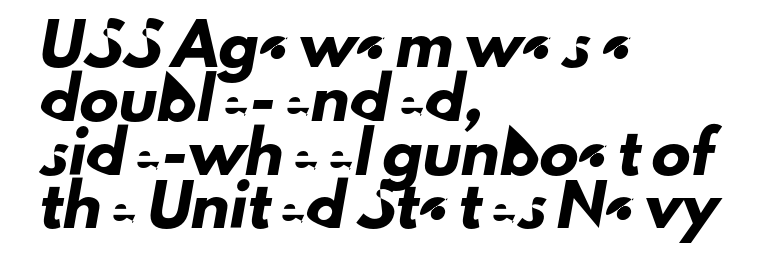
Q: Is the typeface a serif or a sans-serif typeface? A: Sans-serif.
Q: Is the text underlined? A: No.
Q: How is the paragraph aligned? A: Left-aligned.
Q: Is the spacing between letters normal or unusually wide? A: Normal.
Q: Is the spacing between lines tight, normal or loose? A: Normal.
Q: Width (condensed, normal, or wide)? A: Normal.
Q: Stroke contrast? A: Low.
Q: x-height? A: Small.
Q: Monospaced? A: No.
